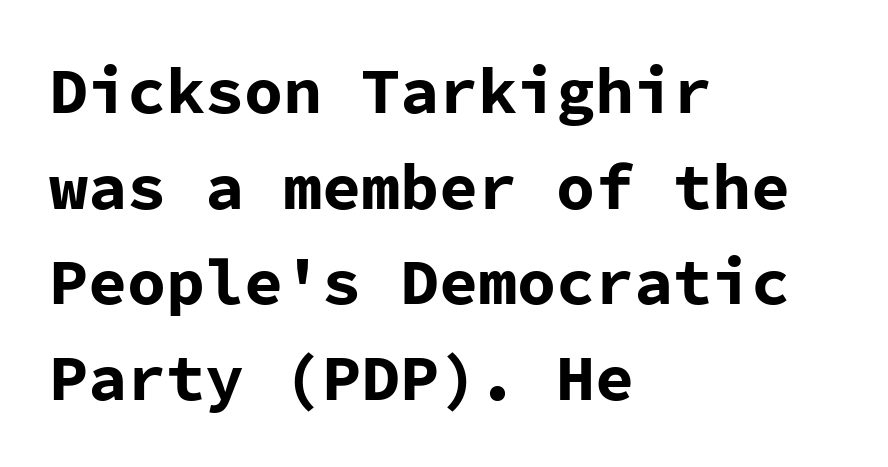
{"serif": "no", "italic": "no", "bold": "yes", "weight": "bold", "width": "normal", "stroke_contrast": "low", "x_height": "medium", "monospaced": "yes", "underline": "no", "align": "left", "line_spacing": "normal", "line_spacing_ratio": 1.47, "letter_spacing": "normal", "letter_spacing_em": 0.0, "glyph_px": 65}
